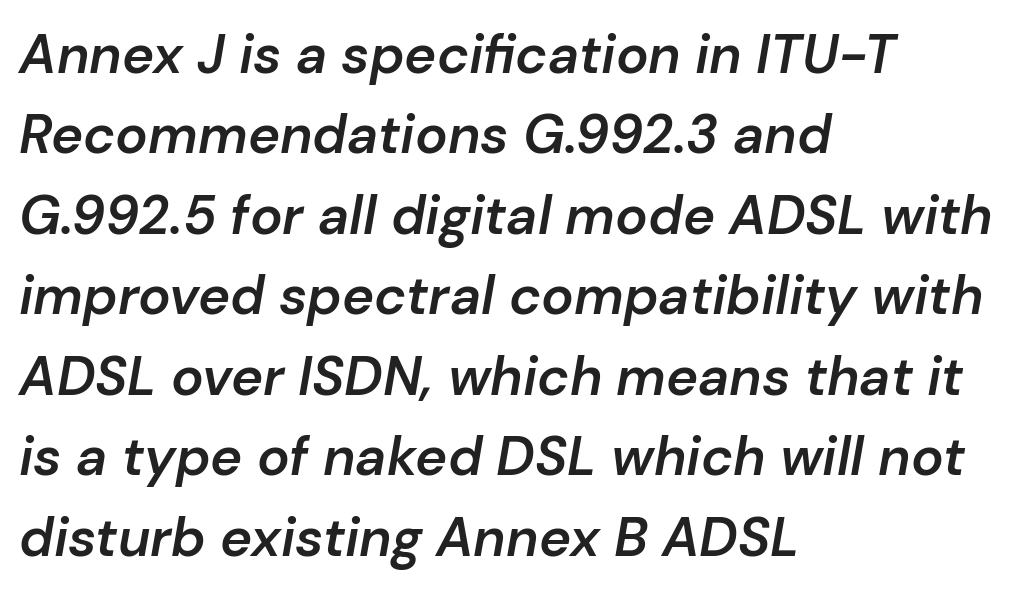
Q: Is the text bold? A: Semi-bold.
Q: Is the text italic (slanted)? A: Yes, it leans right by about 10 degrees.
Q: Is the text underlined? A: No.
Q: How is the paragraph aligned? A: Left-aligned.
Q: Is the spacing between letters normal or unusually wide? A: Normal.
Q: Is the spacing between lines tight, normal or loose? A: Normal.
Q: Width (condensed, normal, or wide)? A: Normal.
Q: Stroke contrast? A: Low.
Q: x-height? A: Medium.
Q: Monospaced? A: No.
